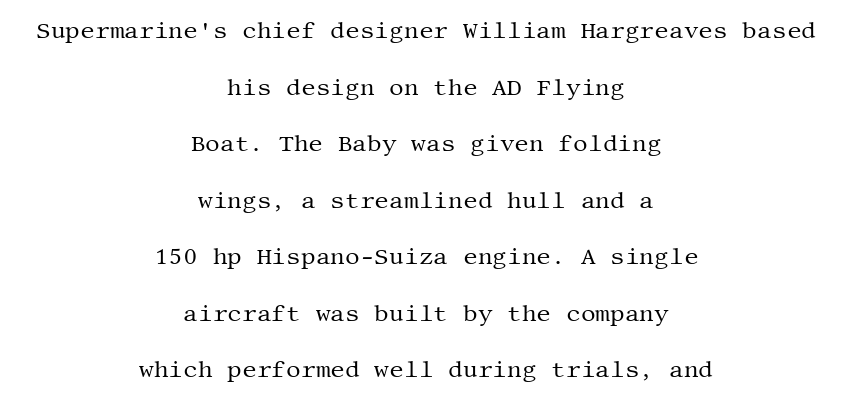
The image shows 23 px text type, upright; set centered, loose line spacing (2.46x), normal letter spacing, not underlined.
